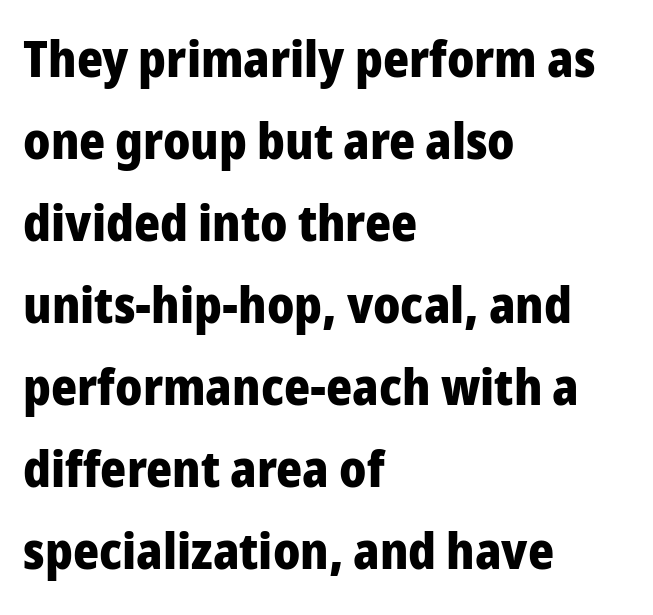
{"serif": "no", "italic": "no", "bold": "yes", "weight": "heavy", "width": "normal", "stroke_contrast": "low", "x_height": "medium", "monospaced": "no", "underline": "no", "align": "left", "line_spacing": "normal", "line_spacing_ratio": 1.64, "letter_spacing": "normal", "letter_spacing_em": 0.0, "glyph_px": 50}
